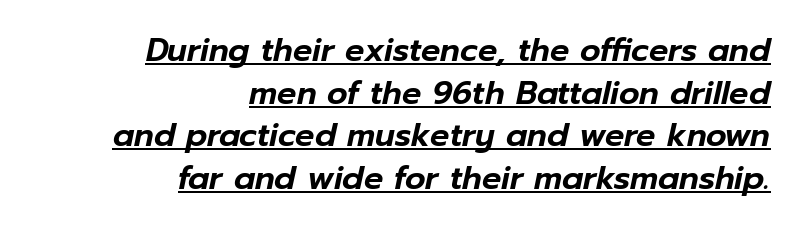
Q: Is the text italic (slanted)? A: Yes, it leans right by about 12 degrees.
Q: Is the text underlined? A: Yes.
Q: How is the paragraph aligned? A: Right-aligned.
Q: Is the spacing between letters normal or unusually wide? A: Normal.
Q: Is the spacing between lines tight, normal or loose? A: Normal.
Q: Width (condensed, normal, or wide)? A: Normal.
Q: Stroke contrast? A: Low.
Q: x-height? A: Medium.
Q: Monospaced? A: No.
